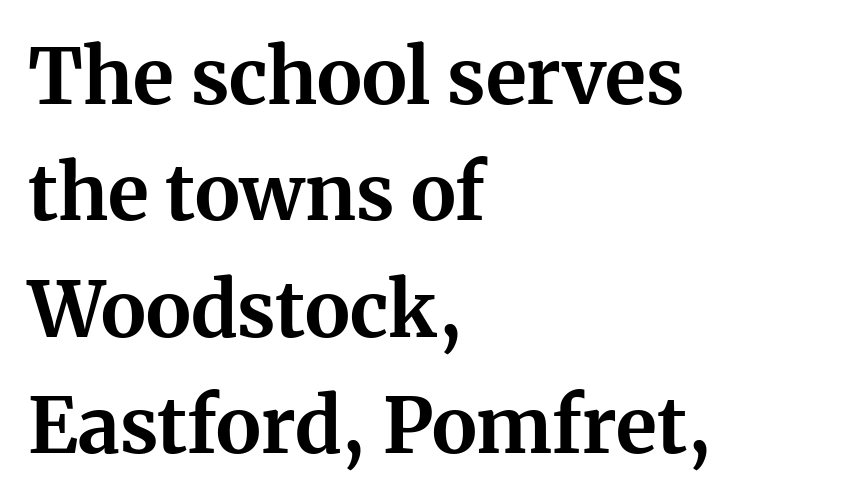
{"serif": "yes", "italic": "no", "bold": "yes", "weight": "bold", "width": "normal", "stroke_contrast": "medium", "x_height": "medium", "monospaced": "no", "underline": "no", "align": "left", "line_spacing": "normal", "line_spacing_ratio": 1.51, "letter_spacing": "normal", "letter_spacing_em": 0.0, "glyph_px": 77}
